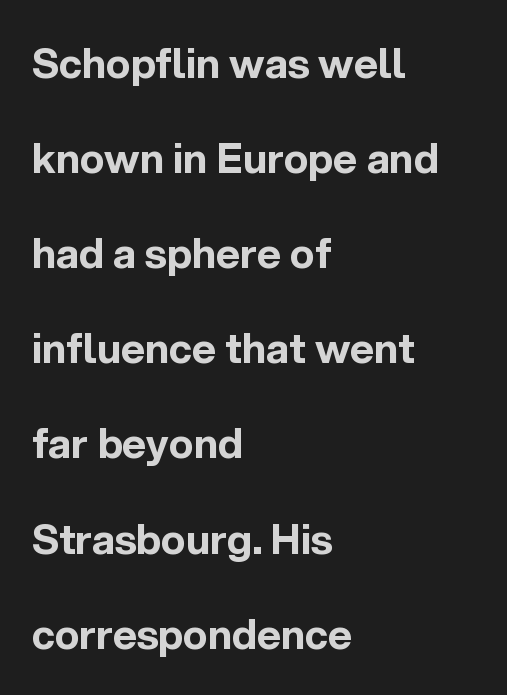
If you measured baseline to baseline, you'd find a long distance. The letters advance in unequal steps, a hallmark of proportional type. Caption: bold face, heavy strokes. The lines in this sample share a left origin and differ only in where they stop.
